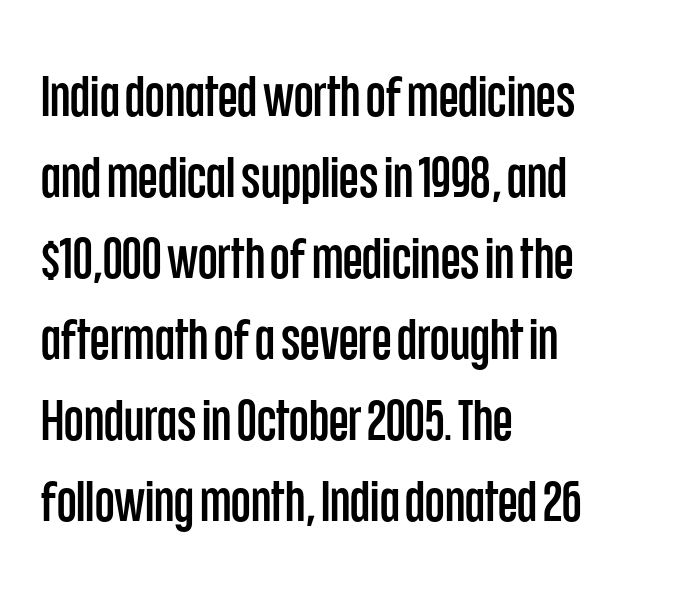
{"serif": "no", "italic": "no", "width": "condensed", "stroke_contrast": "low", "x_height": "large", "monospaced": "no", "underline": "no", "align": "left", "line_spacing": "normal", "line_spacing_ratio": 1.42, "letter_spacing": "normal", "letter_spacing_em": 0.0, "glyph_px": 57}
